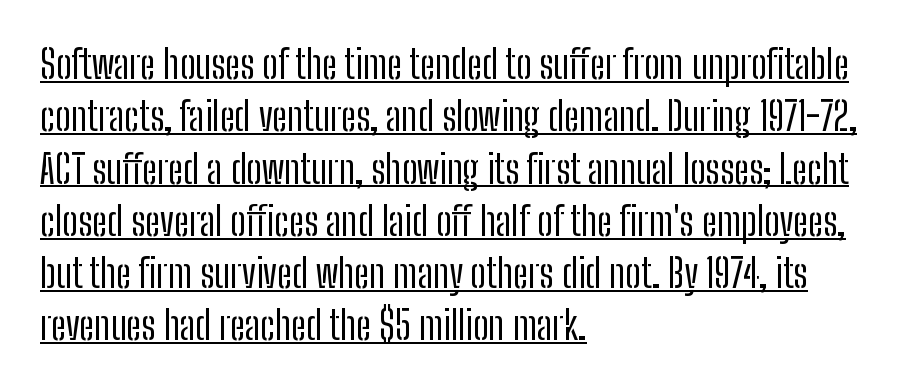
Q: Is the text bold? A: No.
Q: Is the text italic (slanted)? A: No, it is upright.
Q: Is the typeface a serif or a sans-serif typeface? A: Sans-serif.
Q: Is the text underlined? A: Yes.
Q: How is the paragraph aligned? A: Left-aligned.
Q: Is the spacing between letters normal or unusually wide? A: Normal.
Q: Is the spacing between lines tight, normal or loose? A: Normal.
Q: Width (condensed, normal, or wide)? A: Condensed.
Q: Stroke contrast? A: Low.
Q: x-height? A: Medium.
Q: Monospaced? A: No.
